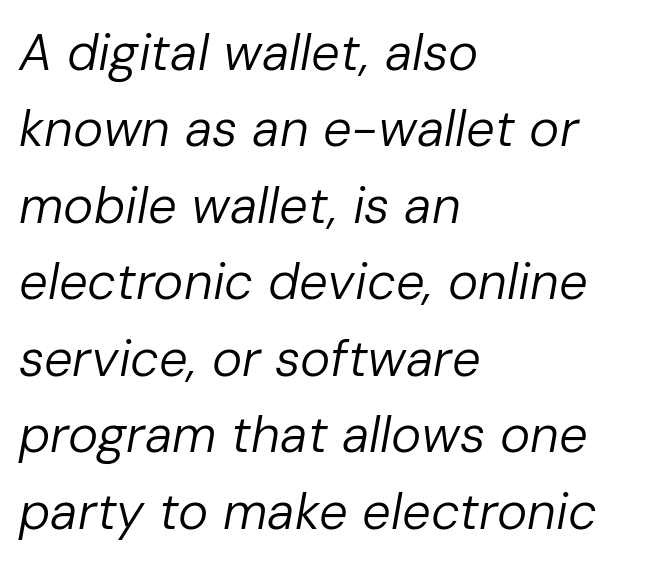
The image shows 51 px regular-weight type, italic (leaning right); set left-aligned, normal line spacing (1.5x), normal letter spacing, not underlined; low stroke contrast and a medium x-height.
